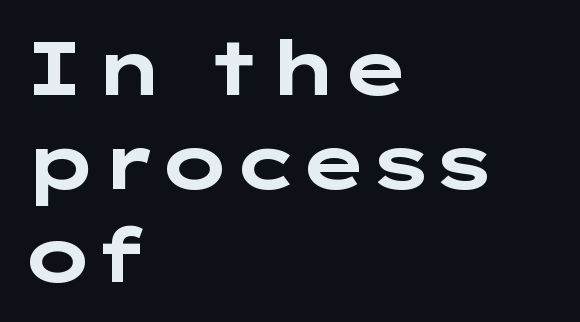
The image shows 75 px bold, wide sans-serif type, upright; set left-aligned, normal line spacing (1.25x), normal letter spacing, not underlined; low stroke contrast and a medium x-height.
